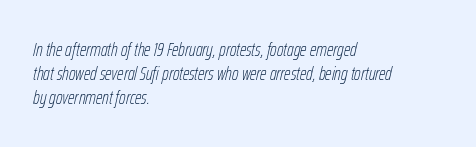
{"italic": "yes", "lean": "right", "slant_degrees": 12, "bold": "no", "underline": "no", "align": "left", "line_spacing_ratio": 1.21, "letter_spacing": "normal", "letter_spacing_em": 0.0, "glyph_px": 20}
